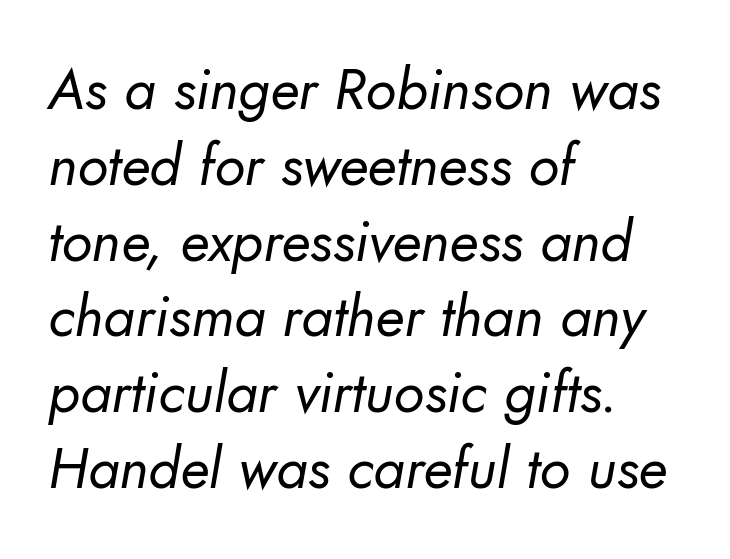
{"serif": "no", "bold": "no", "weight": "regular", "width": "normal", "stroke_contrast": "low", "x_height": "small", "monospaced": "no", "underline": "no", "align": "left", "line_spacing": "normal", "line_spacing_ratio": 1.33, "letter_spacing": "normal", "letter_spacing_em": 0.0, "glyph_px": 57}
